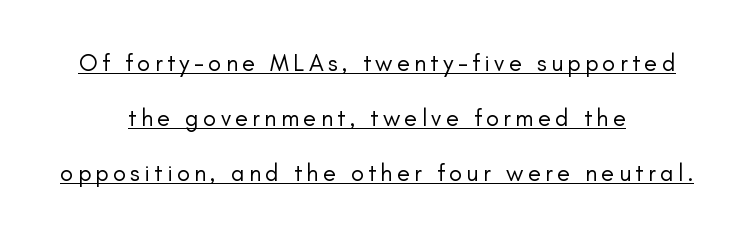
Q: Is the text bold? A: No.
Q: Is the text italic (slanted)? A: No, it is upright.
Q: Is the text underlined? A: Yes.
Q: How is the paragraph aligned? A: Centered.
Q: Is the spacing between lines tight, normal or loose? A: Loose.
